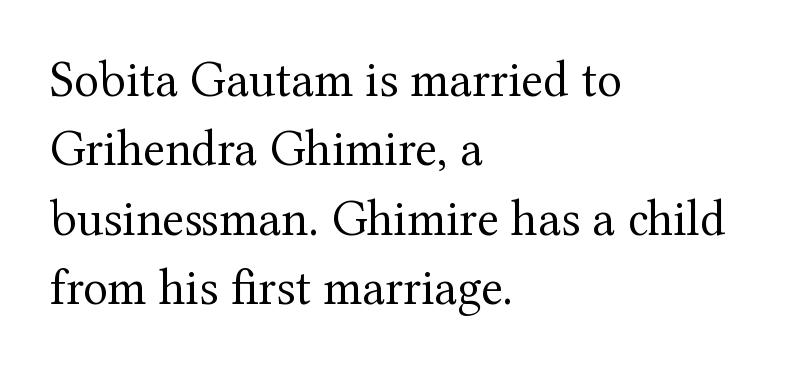
Q: Is the text bold? A: No.
Q: Is the text italic (slanted)? A: No, it is upright.
Q: Is the typeface a serif or a sans-serif typeface? A: Serif.
Q: Is the text underlined? A: No.
Q: How is the paragraph aligned? A: Left-aligned.
Q: Is the spacing between letters normal or unusually wide? A: Normal.
Q: Is the spacing between lines tight, normal or loose? A: Normal.
Q: Width (condensed, normal, or wide)? A: Normal.
Q: Stroke contrast? A: Medium.
Q: x-height? A: Medium.
Q: Monospaced? A: No.
